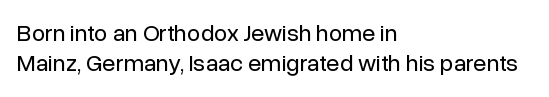
Q: Is the text bold? A: No.
Q: Is the text italic (slanted)? A: No, it is upright.
Q: Is the text underlined? A: No.
Q: How is the paragraph aligned? A: Left-aligned.
Q: Is the spacing between letters normal or unusually wide? A: Normal.
